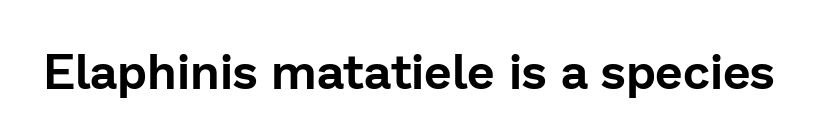
The image shows 49 px sans-serif type, upright; set normal letter spacing, not underlined; low stroke contrast and a medium x-height.
